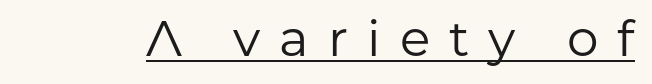
Q: Is the text bold? A: No.
Q: Is the text italic (slanted)? A: No, it is upright.
Q: Is the typeface a serif or a sans-serif typeface? A: Sans-serif.
Q: Is the text underlined? A: Yes.
Q: Is the spacing between letters normal or unusually wide? A: Unusually wide.
Q: Width (condensed, normal, or wide)? A: Normal.
Q: Stroke contrast? A: Low.
Q: x-height? A: Medium.
Q: Monospaced? A: No.
